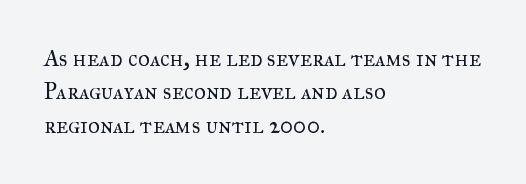
The image shows 23 px text type, upright; set left-aligned, normal line spacing (1.45x), normal letter spacing, not underlined.
